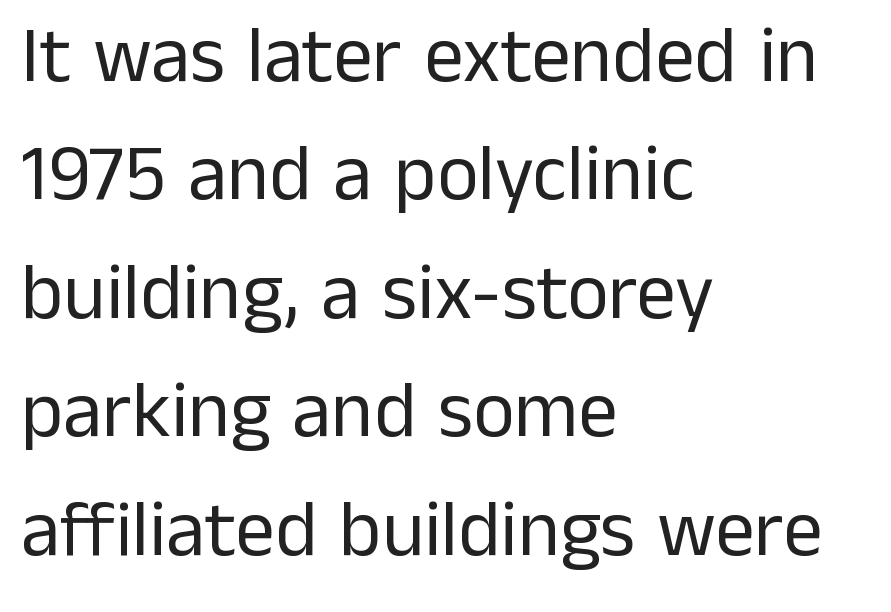
Each new line begins a customary step beneath the previous one. Italic: no, the glyphs are upright roman. Line starts are locked; line ends wander. The weight tops out at a normal text grade. Spacing between characters is what you'd get straight out of the box.
